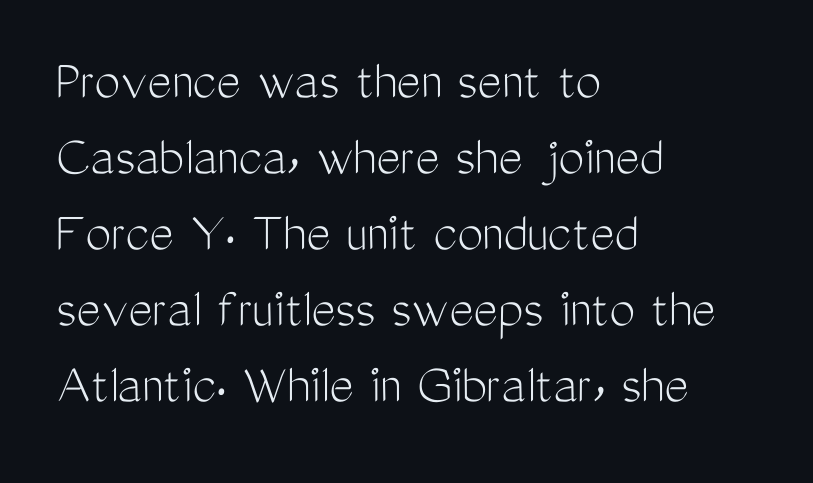
{"serif": "no", "italic": "no", "bold": "no", "weight": "light", "width": "condensed", "stroke_contrast": "medium", "x_height": "medium", "monospaced": "no", "underline": "no", "align": "left", "line_spacing": "normal", "line_spacing_ratio": 1.31, "letter_spacing": "normal", "letter_spacing_em": 0.0, "glyph_px": 58}
